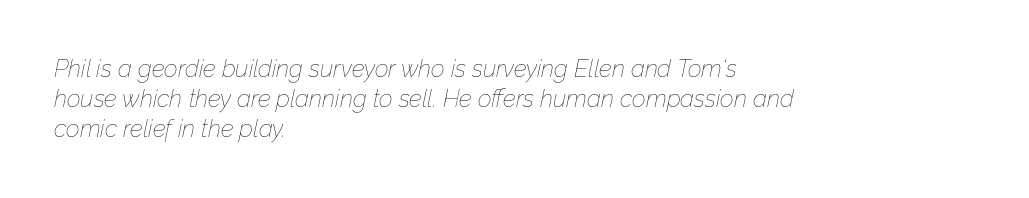
{"italic": "yes", "lean": "right", "slant_degrees": 12, "bold": "no", "underline": "no", "align": "left", "line_spacing": "normal", "line_spacing_ratio": 1.26, "letter_spacing": "normal", "letter_spacing_em": 0.0, "glyph_px": 24}
